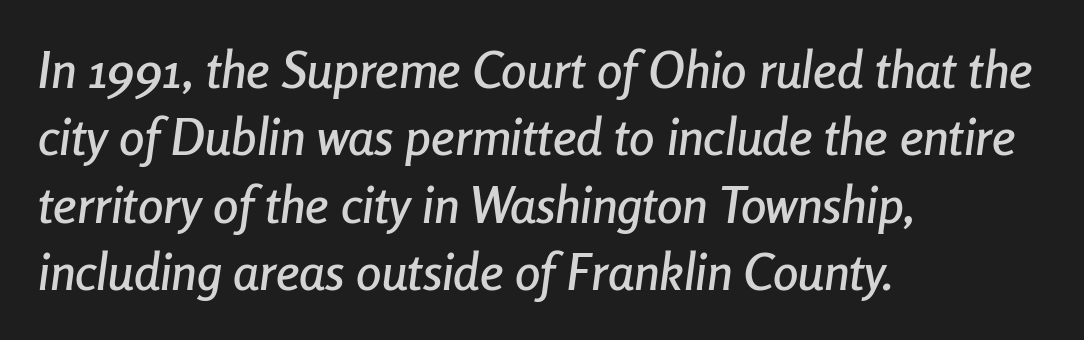
Q: Is the text italic (slanted)? A: Yes, it leans right by about 8 degrees.
Q: Is the text underlined? A: No.
Q: How is the paragraph aligned? A: Left-aligned.
Q: Is the spacing between letters normal or unusually wide? A: Normal.
Q: Is the spacing between lines tight, normal or loose? A: Normal.
Q: Width (condensed, normal, or wide)? A: Condensed.
Q: Stroke contrast? A: Low.
Q: x-height? A: Medium.
Q: Monospaced? A: No.
